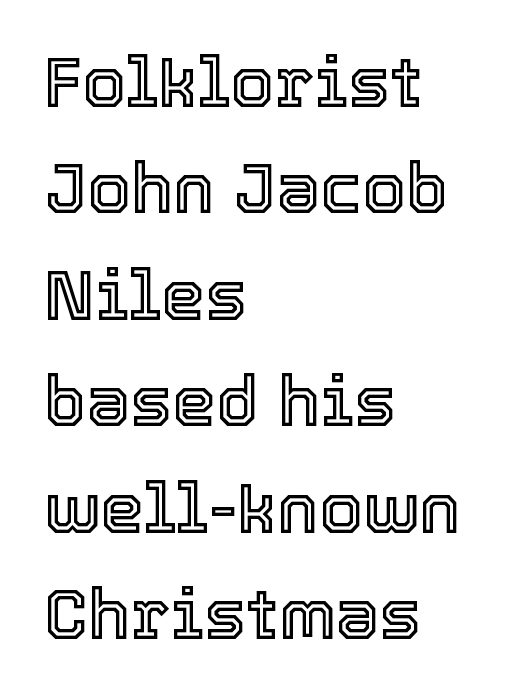
Q: Is the text italic (slanted)? A: No, it is upright.
Q: Is the text underlined? A: No.
Q: How is the paragraph aligned? A: Left-aligned.
Q: Is the spacing between letters normal or unusually wide? A: Normal.
Q: Is the spacing between lines tight, normal or loose? A: Normal.
Q: Width (condensed, normal, or wide)? A: Normal.
Q: x-height? A: Medium.
Q: Monospaced? A: No.
